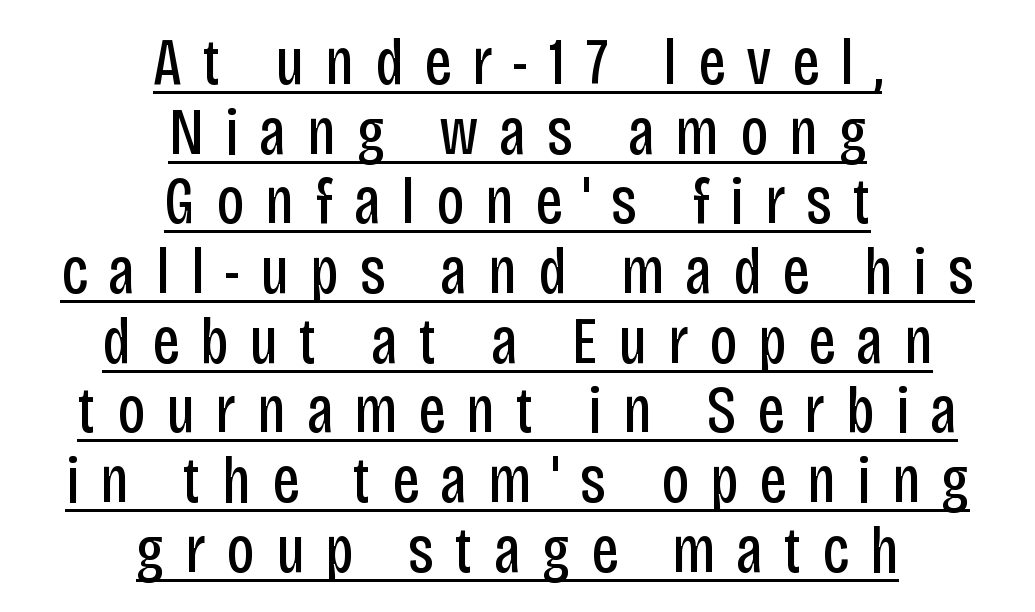
Q: Is the text bold? A: No.
Q: Is the text italic (slanted)? A: No, it is upright.
Q: Is the typeface a serif or a sans-serif typeface? A: Sans-serif.
Q: Is the text underlined? A: Yes.
Q: How is the paragraph aligned? A: Centered.
Q: Is the spacing between letters normal or unusually wide? A: Unusually wide.
Q: Is the spacing between lines tight, normal or loose? A: Tight.
Q: Width (condensed, normal, or wide)? A: Condensed.
Q: Stroke contrast? A: Low.
Q: x-height? A: Large.
Q: Monospaced? A: No.
